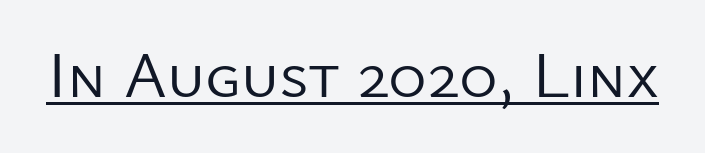
The specimen reads as upright at a glance. The passage shown is underscored from start to finish. Students, note that the glyphs here touch the page at normal intervals. Caption: face not bold, strokes unweighted.
